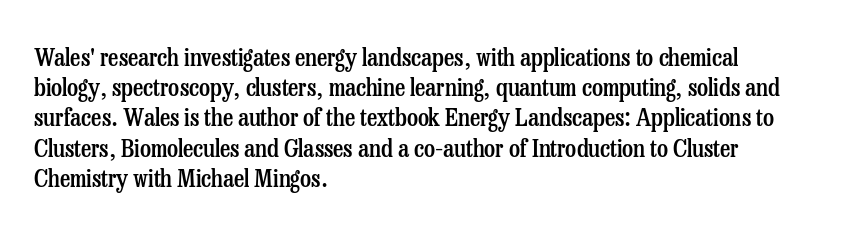
{"italic": "no", "bold": "semi", "underline": "no", "align": "left", "line_spacing_ratio": 1.21, "letter_spacing": "normal", "letter_spacing_em": 0.0, "glyph_px": 25}
